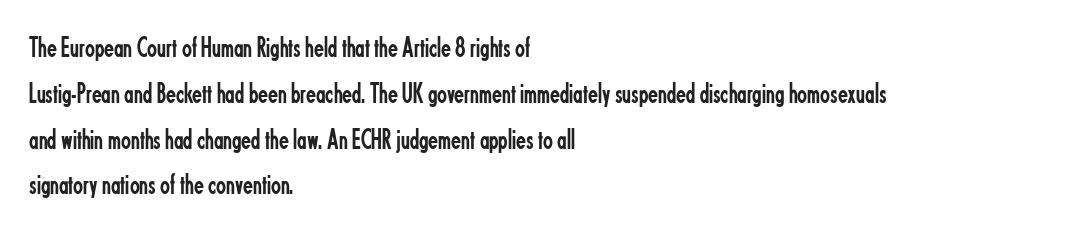
Q: Is the text bold? A: No.
Q: Is the text italic (slanted)? A: No, it is upright.
Q: Is the typeface a serif or a sans-serif typeface? A: Sans-serif.
Q: Is the text underlined? A: No.
Q: How is the paragraph aligned? A: Left-aligned.
Q: Is the spacing between letters normal or unusually wide? A: Normal.
Q: Is the spacing between lines tight, normal or loose? A: Normal.
Q: Width (condensed, normal, or wide)? A: Condensed.
Q: Stroke contrast? A: Low.
Q: x-height? A: Small.
Q: Monospaced? A: No.
